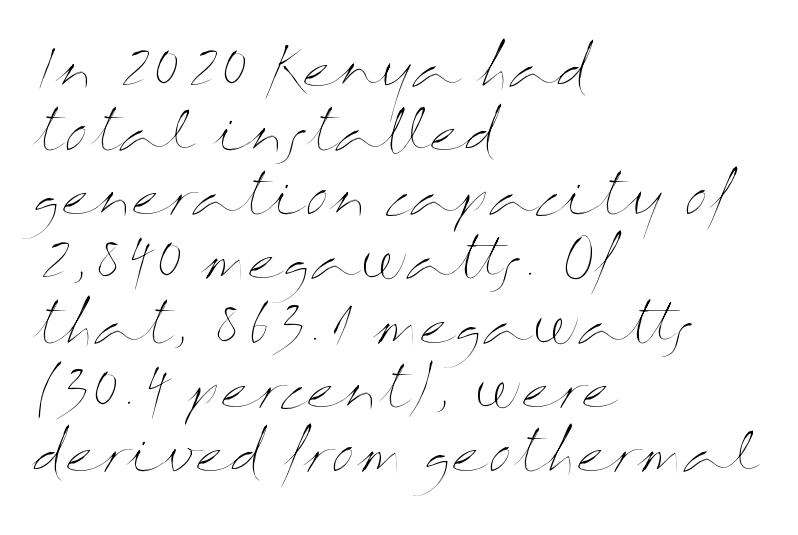
{"bold": "no", "weight": "thin", "width": "wide", "stroke_contrast": "medium", "x_height": "medium", "monospaced": "no", "underline": "no", "align": "left", "line_spacing_ratio": 1.21, "letter_spacing": "normal", "letter_spacing_em": 0.0, "glyph_px": 53}
